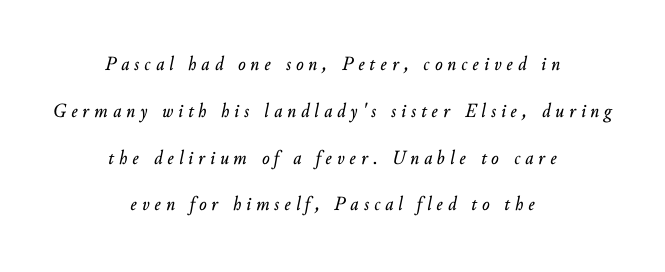
The image shows 20 px text type, italic (leaning right); set centered, loose line spacing (2.34x), unusually wide letter spacing (+0.25 em), not underlined.
